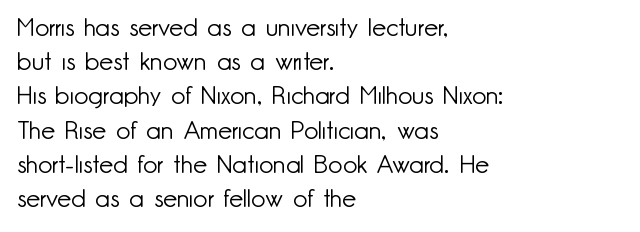
The area under the type is left untouched. A roman cut, with each character standing at attention. Observe the ordinary spacing: letters are neighbours, not strangers. Notice how the passage keeps a crisp vertical edge on the left only.
